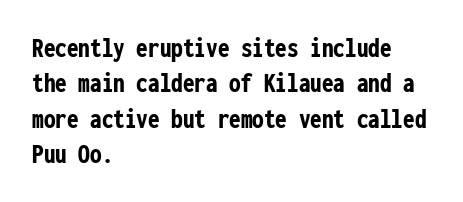
{"serif": "no", "italic": "no", "bold": "yes", "weight": "semibold", "width": "condensed", "stroke_contrast": "low", "x_height": "medium", "monospaced": "yes", "underline": "no", "align": "left", "line_spacing_ratio": 1.22, "letter_spacing": "normal", "letter_spacing_em": 0.0, "glyph_px": 29}
